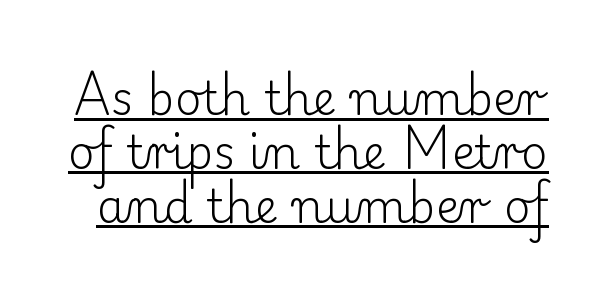
Q: Is the text bold? A: No.
Q: Is the text italic (slanted)? A: No, it is upright.
Q: Is the text underlined? A: Yes.
Q: Is the spacing between letters normal or unusually wide? A: Normal.
Q: Width (condensed, normal, or wide)? A: Normal.
Q: Stroke contrast? A: Low.
Q: x-height? A: Small.
Q: Monospaced? A: No.
